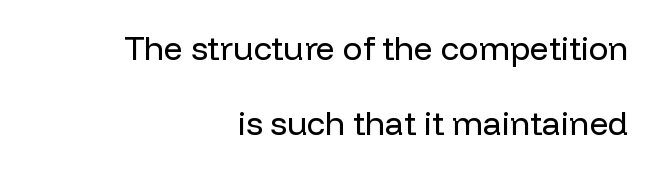
These glyphs show unthickened strokes, regular width or finer. A roman cut, with each character standing at attention. Bare-footed words on every line. You could not count columns in this text — the font is proportionally spaced.
